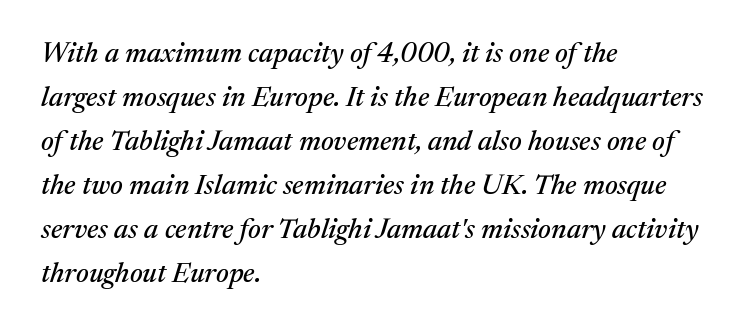
The image shows 28 px serif type, italic (leaning right); set left-aligned, normal line spacing (1.57x), normal letter spacing, not underlined; medium stroke contrast and a medium x-height.
